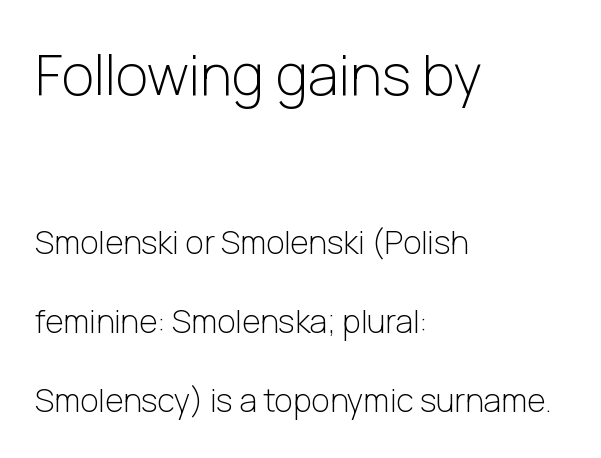
Q: Is the text bold? A: No.
Q: Is the text italic (slanted)? A: No, it is upright.
Q: Is the typeface a serif or a sans-serif typeface? A: Sans-serif.
Q: Is the text underlined? A: No.
Q: How is the paragraph aligned? A: Left-aligned.
Q: Is the spacing between letters normal or unusually wide? A: Normal.
Q: Is the spacing between lines tight, normal or loose? A: Loose.
Q: Which block of text is set in a larger size, the first (top) or the second (bottom)? A: The first (top) one.
Q: Width (condensed, normal, or wide)? A: Normal.
Q: Stroke contrast? A: Low.
Q: x-height? A: Medium.
Q: Monospaced? A: No.
